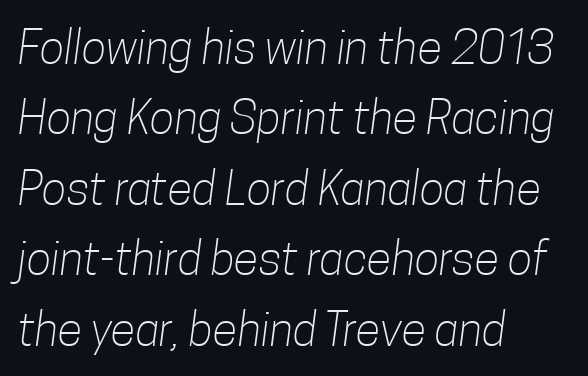
No extra tracking has been applied to these lines. Classification — sans serif. Check the space under the baseline: it is left empty. Visually the block forms a straight wall on the left and a jagged coastline on the right. The letters advance in unequal steps, a hallmark of proportional type.
